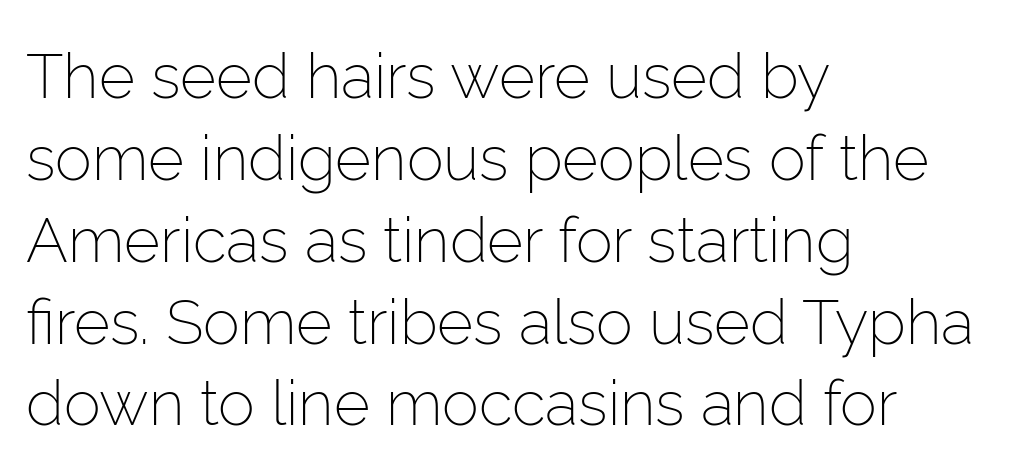
Q: Is the text bold? A: No.
Q: Is the text italic (slanted)? A: No, it is upright.
Q: Is the typeface a serif or a sans-serif typeface? A: Sans-serif.
Q: Is the text underlined? A: No.
Q: How is the paragraph aligned? A: Left-aligned.
Q: Is the spacing between letters normal or unusually wide? A: Normal.
Q: Is the spacing between lines tight, normal or loose? A: Normal.
Q: Width (condensed, normal, or wide)? A: Normal.
Q: Stroke contrast? A: Low.
Q: x-height? A: Medium.
Q: Monospaced? A: No.
